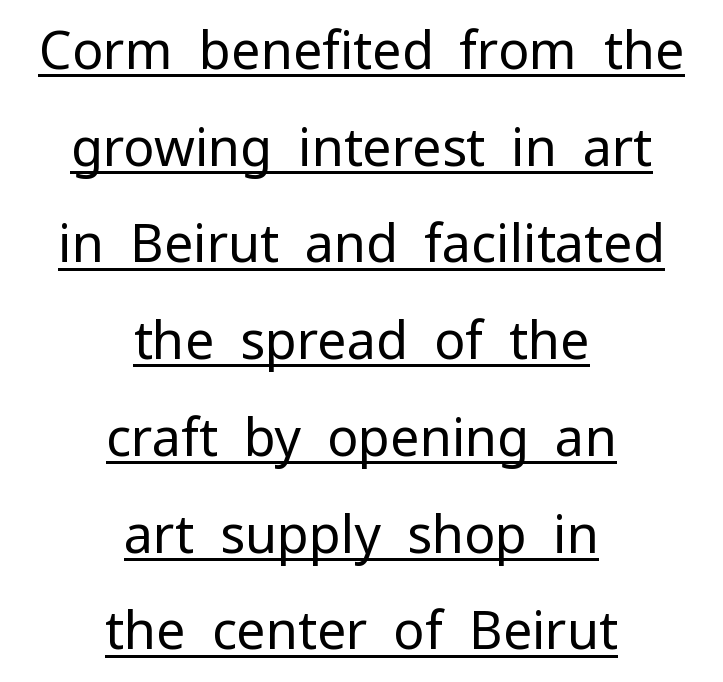
Q: Is the text bold? A: No.
Q: Is the text italic (slanted)? A: No, it is upright.
Q: Is the typeface a serif or a sans-serif typeface? A: Sans-serif.
Q: Is the text underlined? A: Yes.
Q: How is the paragraph aligned? A: Centered.
Q: Is the spacing between letters normal or unusually wide? A: Normal.
Q: Width (condensed, normal, or wide)? A: Normal.
Q: Stroke contrast? A: Low.
Q: x-height? A: Medium.
Q: Monospaced? A: No.
